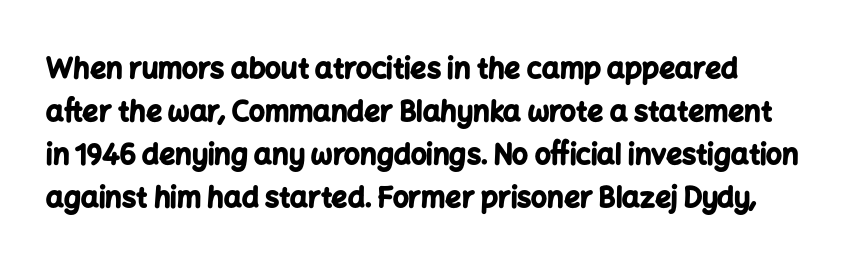
The image shows 28 px bold sans-serif type, upright; set normal line spacing (1.54x), normal letter spacing, not underlined; low stroke contrast and a medium x-height.
